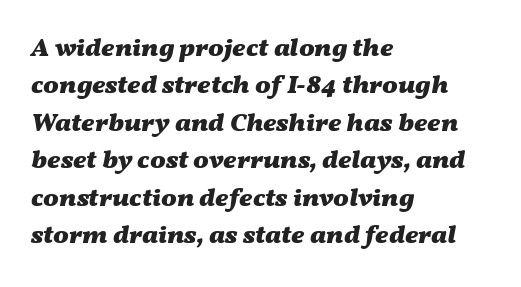
{"italic": "yes", "lean": "right", "slant_degrees": 11, "bold": "yes", "underline": "no", "align": "left", "line_spacing": "normal", "line_spacing_ratio": 1.44, "letter_spacing": "normal", "letter_spacing_em": 0.0, "glyph_px": 26}
